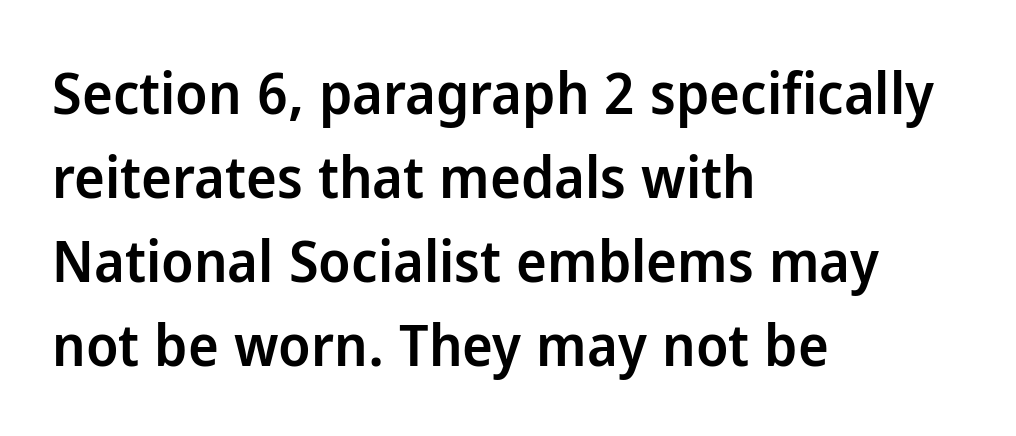
Q: Is the text bold? A: Semi-bold.
Q: Is the text italic (slanted)? A: No, it is upright.
Q: Is the typeface a serif or a sans-serif typeface? A: Sans-serif.
Q: Is the text underlined? A: No.
Q: How is the paragraph aligned? A: Left-aligned.
Q: Is the spacing between letters normal or unusually wide? A: Normal.
Q: Is the spacing between lines tight, normal or loose? A: Normal.
Q: Width (condensed, normal, or wide)? A: Normal.
Q: Stroke contrast? A: Low.
Q: x-height? A: Medium.
Q: Monospaced? A: No.
